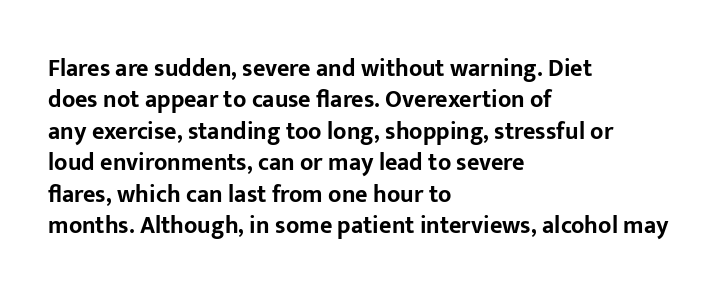
Caption: standard tracking, unaltered. In CSS terms this would be text-align: left. Unlike italic type, these characters show no tilt at all. A dark, heavy texture on the line: the type is bold.
